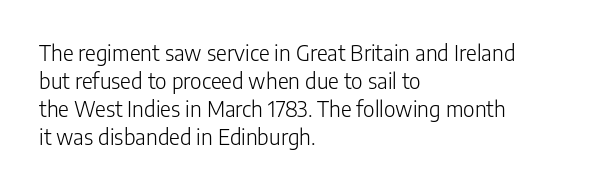
Q: Is the text bold? A: No.
Q: Is the text italic (slanted)? A: No, it is upright.
Q: Is the text underlined? A: No.
Q: How is the paragraph aligned? A: Left-aligned.
Q: Is the spacing between letters normal or unusually wide? A: Normal.
Q: Is the spacing between lines tight, normal or loose? A: Normal.
